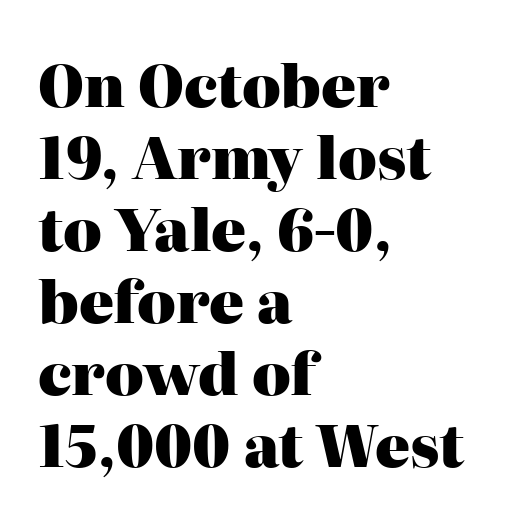
Q: Is the text bold? A: Yes.
Q: Is the text italic (slanted)? A: No, it is upright.
Q: Is the typeface a serif or a sans-serif typeface? A: Serif.
Q: Is the text underlined? A: No.
Q: How is the paragraph aligned? A: Left-aligned.
Q: Is the spacing between letters normal or unusually wide? A: Normal.
Q: Width (condensed, normal, or wide)? A: Normal.
Q: Stroke contrast? A: High.
Q: x-height? A: Medium.
Q: Monospaced? A: No.
